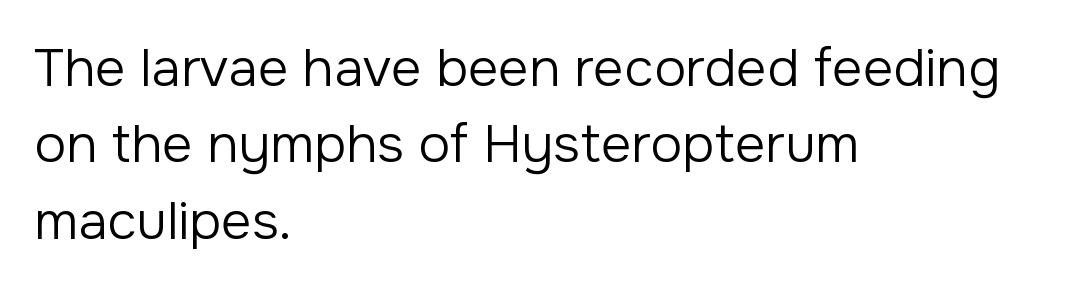
Whoever set this chose a conventional vertical rhythm. The space directly below the letters is spotless. What stands out about the letter spacing? Nothing — it is the standard amount. This sample has the flowing, uneven cadence of proportional lettering. These glyphs show unthickened strokes, regular width or finer.
